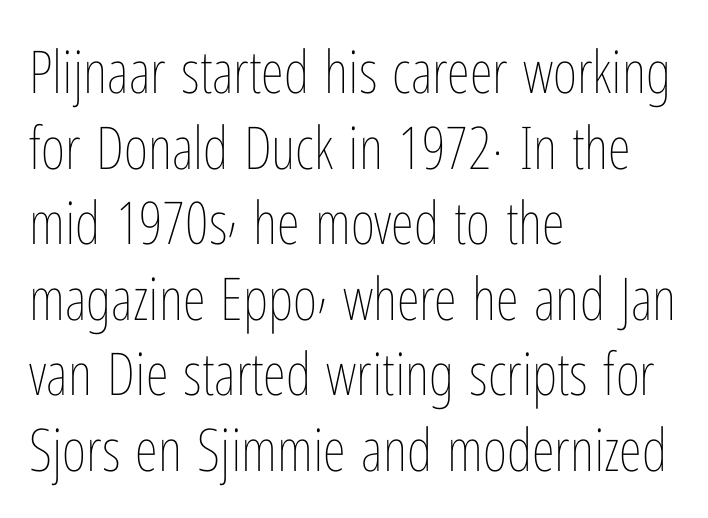
{"italic": "no", "bold": "no", "weight": "thin", "width": "condensed", "stroke_contrast": "low", "x_height": "medium", "monospaced": "no", "underline": "no", "align": "left", "line_spacing": "normal", "line_spacing_ratio": 1.28, "letter_spacing": "normal", "letter_spacing_em": 0.0, "glyph_px": 59}
